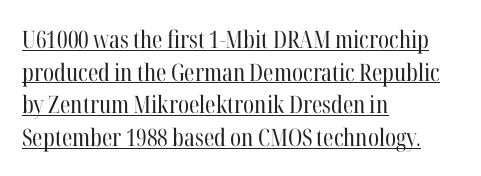
This sample carries an underscore along the baseline area. A normal amount of white space separates one row of letters from the next. No extra ink here — the face is not bold. Honestly, the letter spacing is just normal — you wouldn't notice it. A classic flush-left, rag-right setting is used for this passage.
